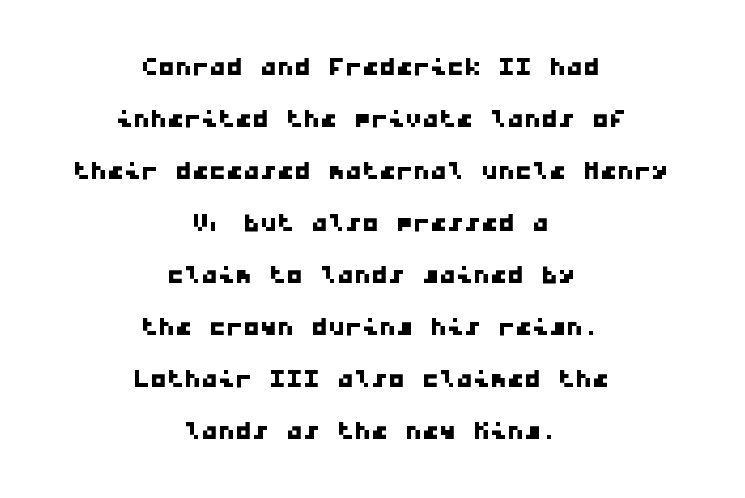
The image shows 34 px wide sans-serif type, monospaced; set centered, normal line spacing (1.53x), normal letter spacing, not underlined; low stroke contrast and a medium x-height.
